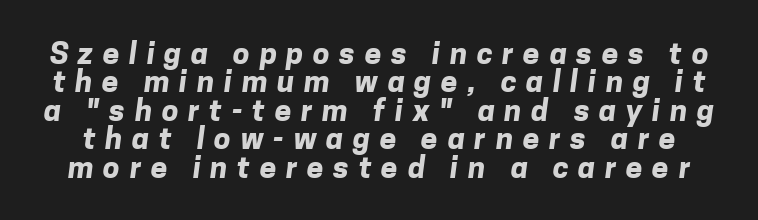
{"serif": "no", "bold": "yes", "weight": "bold", "width": "normal", "stroke_contrast": "low", "x_height": "medium", "monospaced": "no", "underline": "no", "line_spacing": "tight", "line_spacing_ratio": 0.95, "letter_spacing": "wide", "letter_spacing_em": 0.32, "glyph_px": 30}
